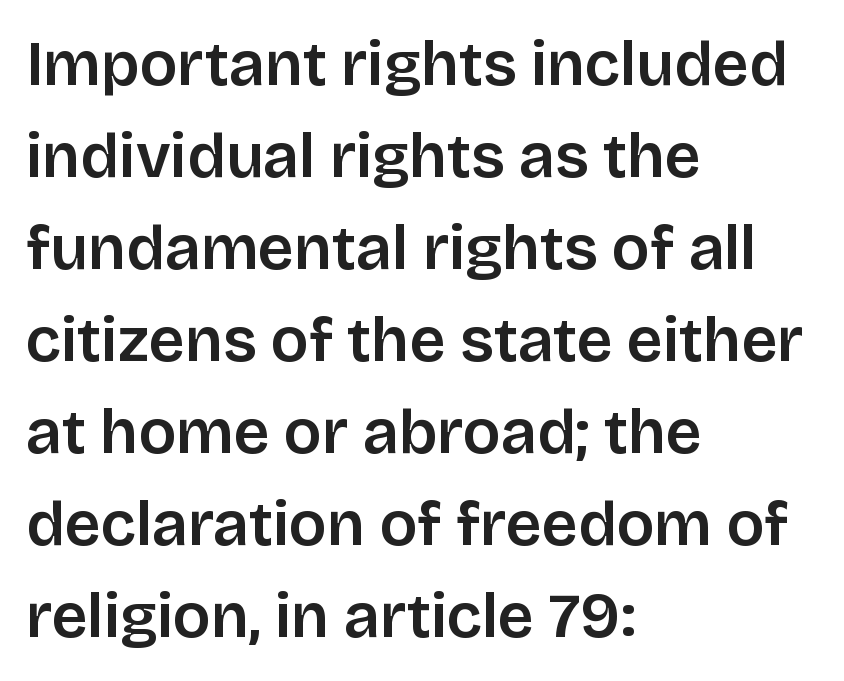
Caption: multi-line text, flush left, ragged right. Posture: vertical. Compared with typical body copy, the letter spacing here is the same. The gap between lines stays unmarked. Semibold letterforms, between regular and bold. Spacing verdict: proportional, widths tailored to each character.
